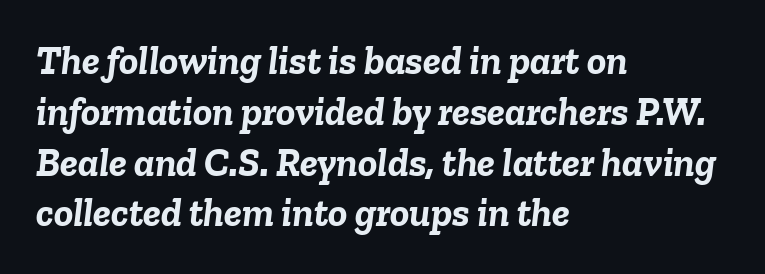
{"italic": "yes", "lean": "right", "slant_degrees": 6, "bold": "yes", "weight": "semibold", "width": "normal", "stroke_contrast": "low", "x_height": "medium", "monospaced": "no", "underline": "no", "align": "left", "line_spacing": "normal", "line_spacing_ratio": 1.27, "letter_spacing": "normal", "letter_spacing_em": 0.0, "glyph_px": 40}
